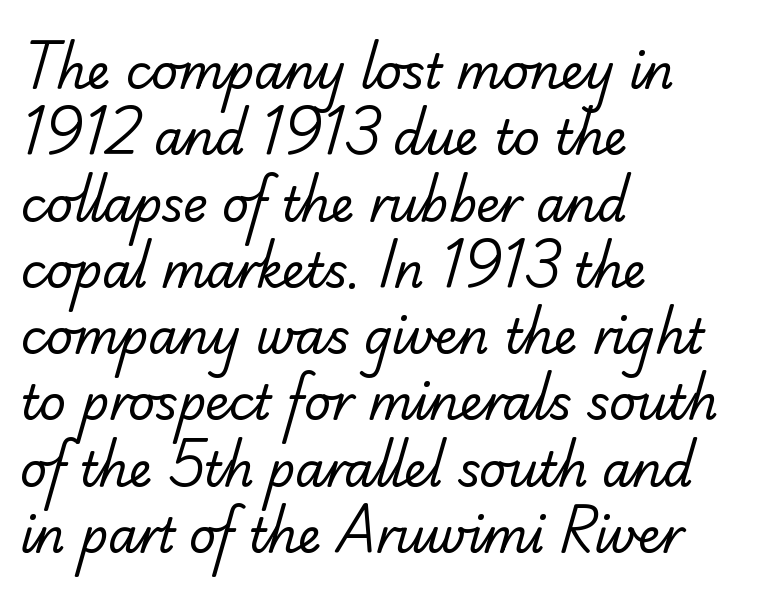
The image shows 47 px regular-weight sans-serif type; set left-aligned, normal line spacing (1.41x), normal letter spacing, not underlined; low stroke contrast and a small x-height.
